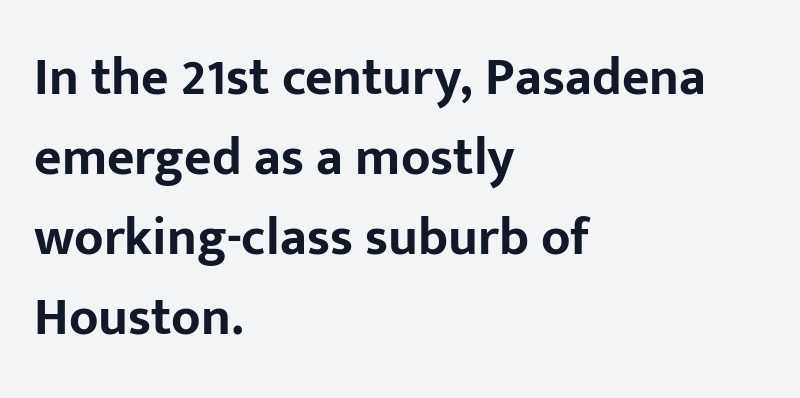
{"serif": "no", "italic": "no", "bold": "yes", "weight": "bold", "width": "normal", "stroke_contrast": "low", "x_height": "medium", "monospaced": "no", "underline": "no", "align": "left", "line_spacing": "normal", "line_spacing_ratio": 1.51, "letter_spacing": "normal", "letter_spacing_em": 0.0, "glyph_px": 53}
